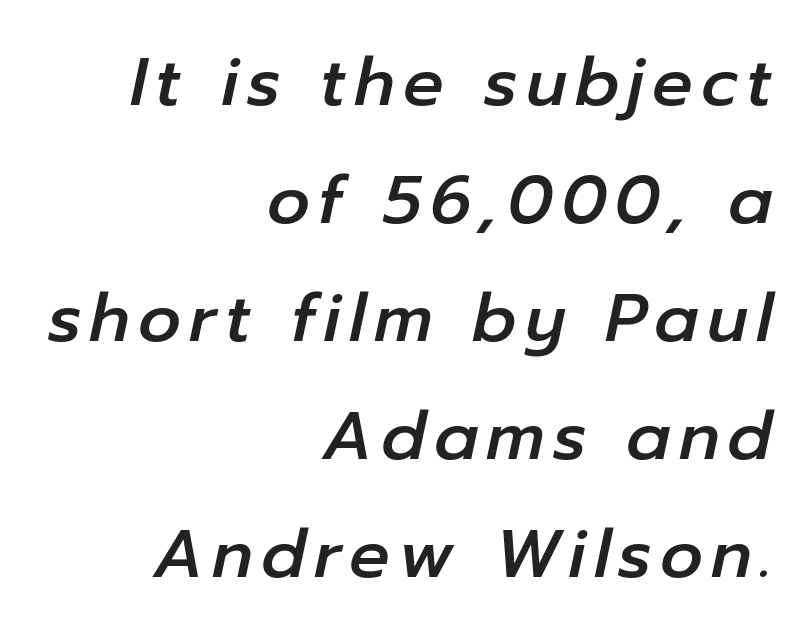
Q: Is the text italic (slanted)? A: Yes, it leans right by about 12 degrees.
Q: Is the text underlined? A: No.
Q: How is the paragraph aligned? A: Right-aligned.
Q: Width (condensed, normal, or wide)? A: Normal.
Q: Stroke contrast? A: Low.
Q: x-height? A: Medium.
Q: Monospaced? A: No.
